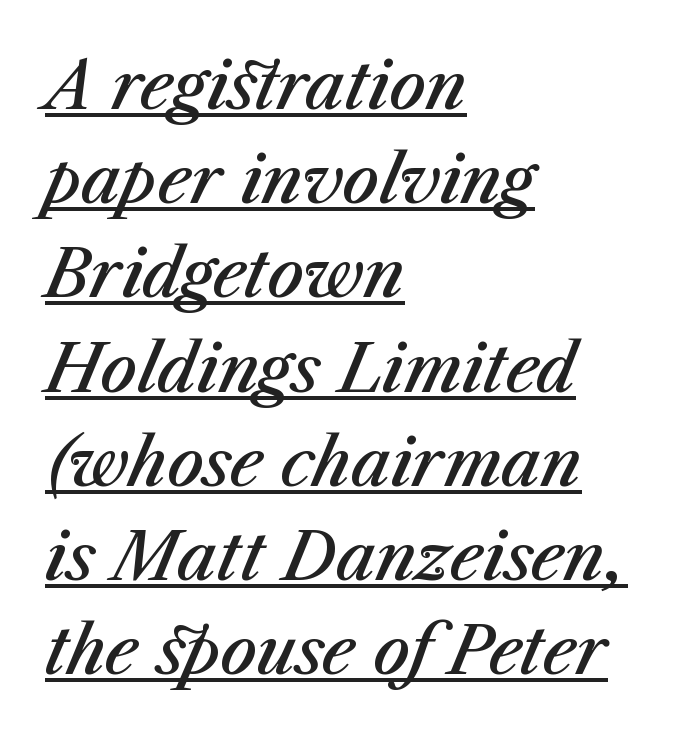
Q: Is the text bold? A: Semi-bold.
Q: Is the text italic (slanted)? A: Yes, it leans right by about 23 degrees.
Q: Is the text underlined? A: Yes.
Q: How is the paragraph aligned? A: Left-aligned.
Q: Is the spacing between letters normal or unusually wide? A: Normal.
Q: Is the spacing between lines tight, normal or loose? A: Normal.
Q: Width (condensed, normal, or wide)? A: Normal.
Q: Stroke contrast? A: Medium.
Q: x-height? A: Medium.
Q: Monospaced? A: No.
